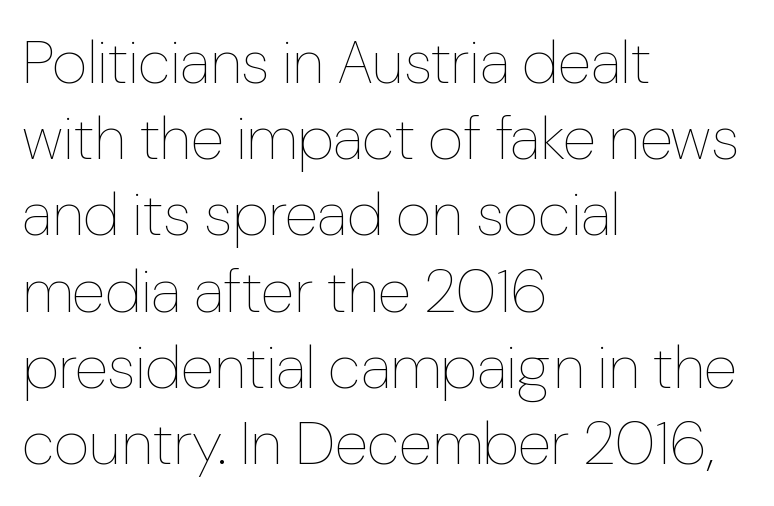
Q: Is the text bold? A: No.
Q: Is the text italic (slanted)? A: No, it is upright.
Q: Is the text underlined? A: No.
Q: How is the paragraph aligned? A: Left-aligned.
Q: Is the spacing between letters normal or unusually wide? A: Normal.
Q: Is the spacing between lines tight, normal or loose? A: Normal.
Q: Width (condensed, normal, or wide)? A: Normal.
Q: Stroke contrast? A: Low.
Q: x-height? A: Medium.
Q: Monospaced? A: No.
